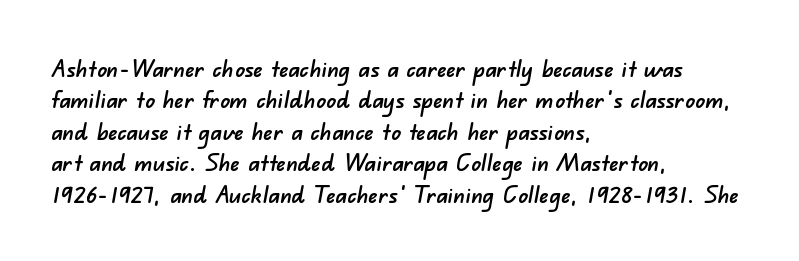
{"underline": "no", "align": "left", "line_spacing": "normal", "line_spacing_ratio": 1.31, "letter_spacing": "normal", "letter_spacing_em": 0.0, "glyph_px": 24}
